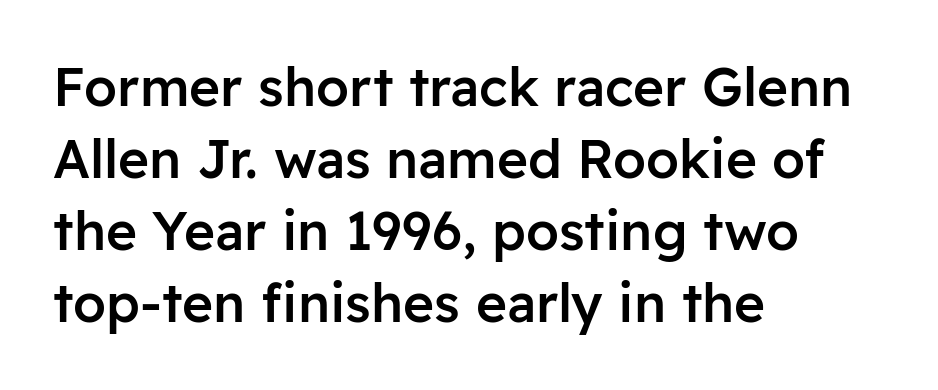
Q: Is the text bold? A: Semi-bold.
Q: Is the text italic (slanted)? A: No, it is upright.
Q: Is the typeface a serif or a sans-serif typeface? A: Sans-serif.
Q: Is the text underlined? A: No.
Q: How is the paragraph aligned? A: Left-aligned.
Q: Is the spacing between letters normal or unusually wide? A: Normal.
Q: Is the spacing between lines tight, normal or loose? A: Normal.
Q: Width (condensed, normal, or wide)? A: Normal.
Q: Stroke contrast? A: Low.
Q: x-height? A: Medium.
Q: Monospaced? A: No.
